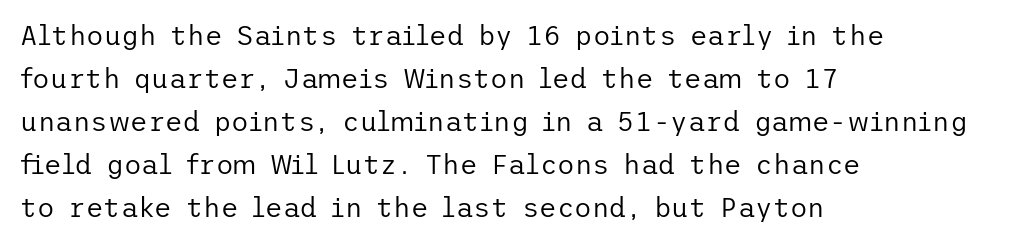
The image shows 27 px text type, upright; set left-aligned, normal line spacing (1.59x), normal letter spacing, not underlined.
